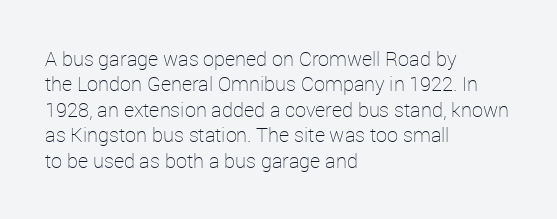
The rows are spaced the way most documents space them. Weight: in the light-to-regular range. Each word holds together tightly as a unit, with standard inter-letter gaps. Nobody drew a line under any word here.
